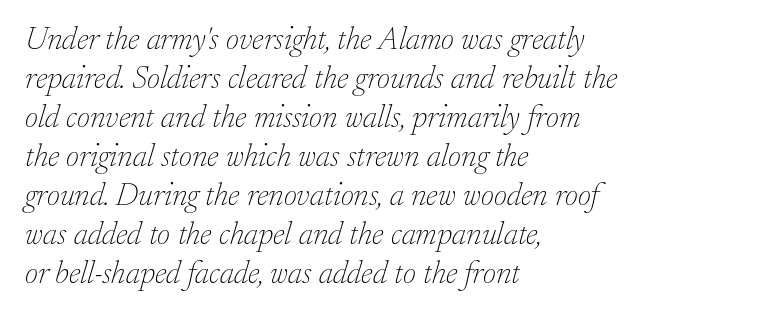
Type style note: has serifs. The setting favours the left margin, as ordinary paragraphs usually do. The letters are slanted; this is an italic face. Each stroke keeps to a modest, everyday thickness or less. Tracking here is standard; glyphs follow each other at the usual distance. Only glyphs here, with clear space below each row.
